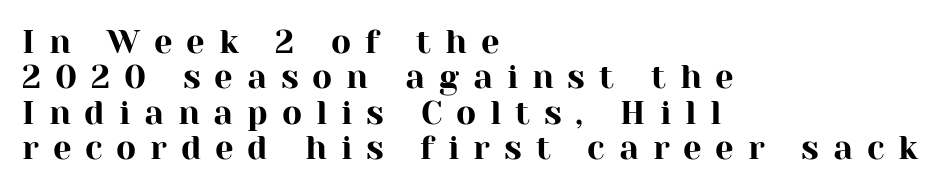
Are there feet on the stems? There are — it's a serif. This sample uses expanded letter spacing, leaving extra air between glyphs. Descenders hang freely into open space. Tightly led — the rows are bunched. Notice how the passage keeps a crisp vertical edge on the left only.
